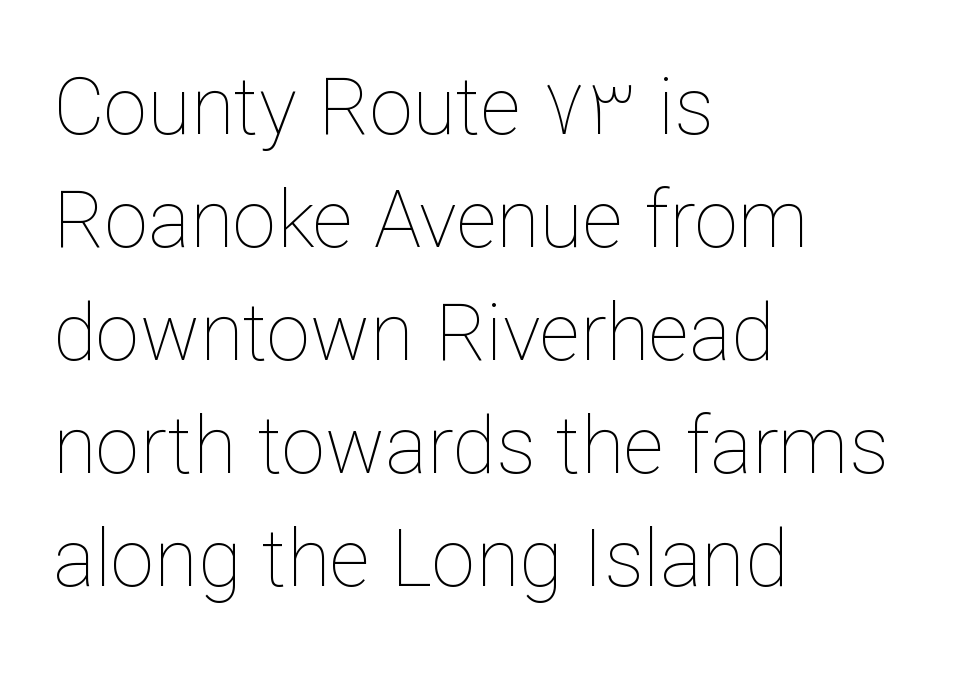
Only glyphs here, with clear space below each row. Standard letterfit; no display-style spreading of the glyphs. Layout note: lines flush left. This sample has the flowing, uneven cadence of proportional lettering. No chunkiness to these letters — they're not bold.
